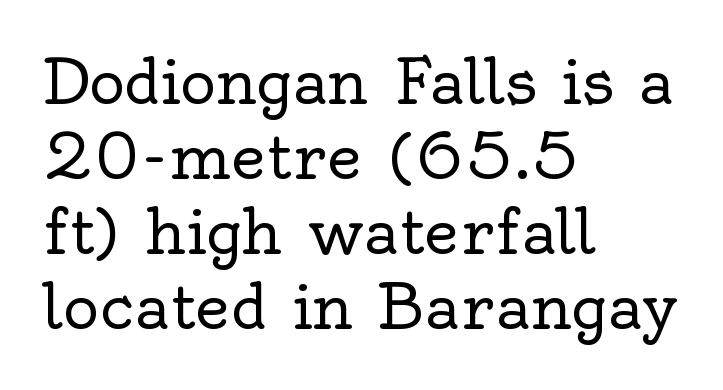
No word sits above an underline. The rendering uses natural spacing where letterforms have individual widths. Every row of glyphs begins at an identical x-position on the left. The type family on display is of the serif kind.
